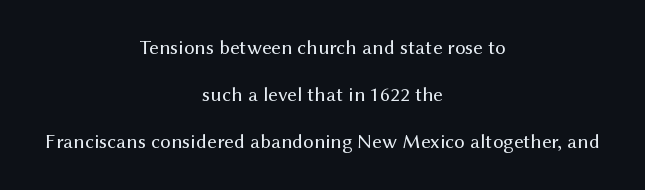
{"italic": "no", "bold": "no", "underline": "no", "align": "center", "line_spacing": "loose", "line_spacing_ratio": 2.25, "letter_spacing": "normal", "letter_spacing_em": 0.0, "glyph_px": 21}
